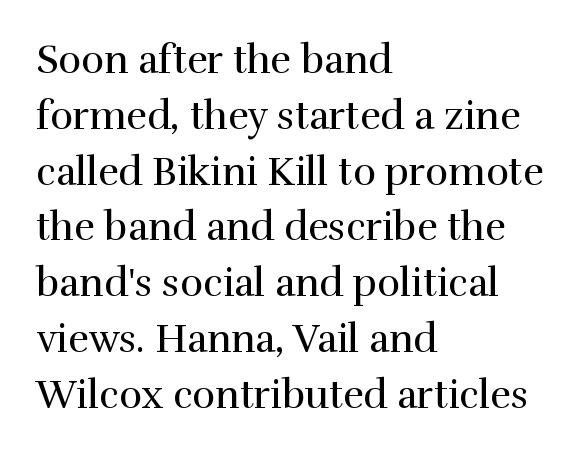
Q: Is the text bold? A: No.
Q: Is the text italic (slanted)? A: No, it is upright.
Q: Is the typeface a serif or a sans-serif typeface? A: Serif.
Q: Is the text underlined? A: No.
Q: How is the paragraph aligned? A: Left-aligned.
Q: Is the spacing between letters normal or unusually wide? A: Normal.
Q: Is the spacing between lines tight, normal or loose? A: Normal.
Q: Width (condensed, normal, or wide)? A: Normal.
Q: x-height? A: Medium.
Q: Monospaced? A: No.
